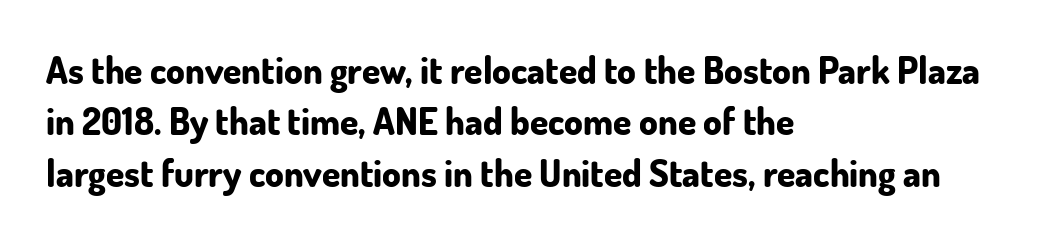
{"serif": "no", "italic": "no", "bold": "yes", "weight": "bold", "width": "normal", "stroke_contrast": "low", "x_height": "small", "monospaced": "no", "underline": "no", "align": "left", "line_spacing": "normal", "line_spacing_ratio": 1.39, "letter_spacing": "normal", "letter_spacing_em": 0.0, "glyph_px": 37}
